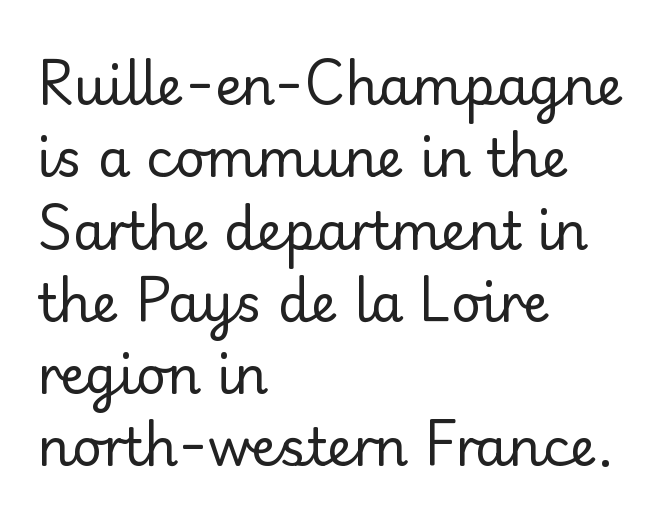
Character widths vary here, with narrow letters taking less room than wide ones. The glyphs in this specimen are seriffed. In CSS terms this would be text-align: left. These lines keep a tight, regular rhythm from letter to letter. This is roman type, the default non-slanted kind. Glance below the letters and you will spot only blank space.
